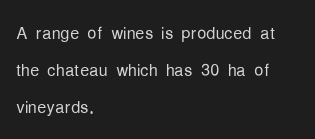
Q: Is the text bold? A: No.
Q: Is the text italic (slanted)? A: No, it is upright.
Q: Is the text underlined? A: No.
Q: How is the paragraph aligned? A: Left-aligned.
Q: Is the spacing between letters normal or unusually wide? A: Normal.
Q: Is the spacing between lines tight, normal or loose? A: Normal.
